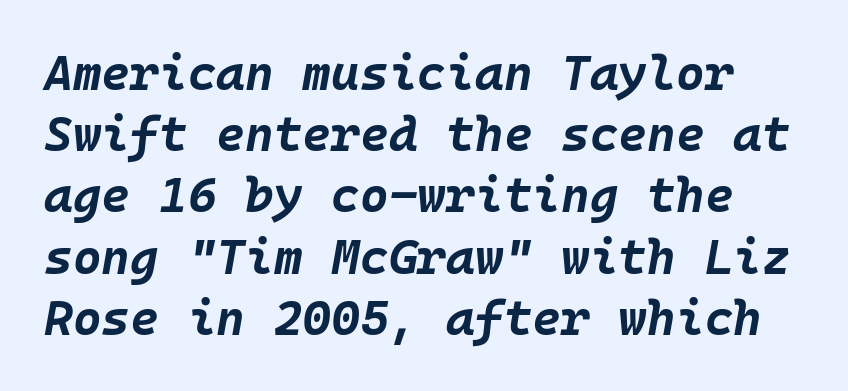
Q: Is the text bold? A: Yes.
Q: Is the text italic (slanted)? A: Yes, it leans right by about 10 degrees.
Q: Is the text underlined? A: No.
Q: Is the spacing between letters normal or unusually wide? A: Normal.
Q: Is the spacing between lines tight, normal or loose? A: Normal.
Q: Width (condensed, normal, or wide)? A: Normal.
Q: Stroke contrast? A: Low.
Q: x-height? A: Large.
Q: Monospaced? A: Yes.
